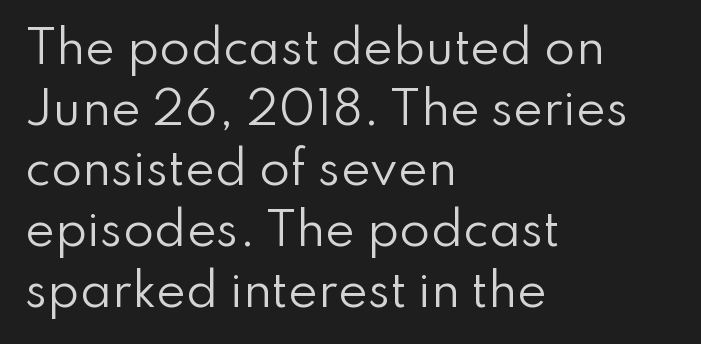
Q: Is the text bold? A: No.
Q: Is the text italic (slanted)? A: No, it is upright.
Q: Is the typeface a serif or a sans-serif typeface? A: Sans-serif.
Q: Is the text underlined? A: No.
Q: How is the paragraph aligned? A: Left-aligned.
Q: Is the spacing between letters normal or unusually wide? A: Normal.
Q: Is the spacing between lines tight, normal or loose? A: Normal.
Q: Width (condensed, normal, or wide)? A: Normal.
Q: Stroke contrast? A: Low.
Q: x-height? A: Small.
Q: Monospaced? A: No.
